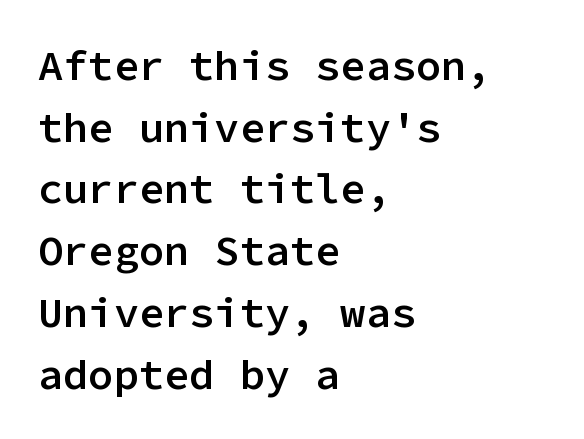
{"serif": "no", "italic": "no", "bold": "semi", "weight": "semibold", "width": "normal", "stroke_contrast": "low", "x_height": "medium", "monospaced": "yes", "underline": "no", "align": "left", "line_spacing": "normal", "line_spacing_ratio": 1.47, "letter_spacing": "normal", "letter_spacing_em": 0.0, "glyph_px": 42}
